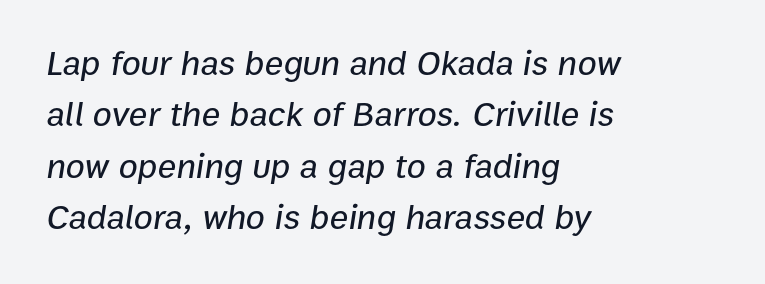
Q: Is the text italic (slanted)? A: Yes, it leans right by about 9 degrees.
Q: Is the text underlined? A: No.
Q: How is the paragraph aligned? A: Left-aligned.
Q: Is the spacing between letters normal or unusually wide? A: Normal.
Q: Is the spacing between lines tight, normal or loose? A: Normal.
Q: Width (condensed, normal, or wide)? A: Normal.
Q: Stroke contrast? A: Low.
Q: x-height? A: Medium.
Q: Monospaced? A: No.
